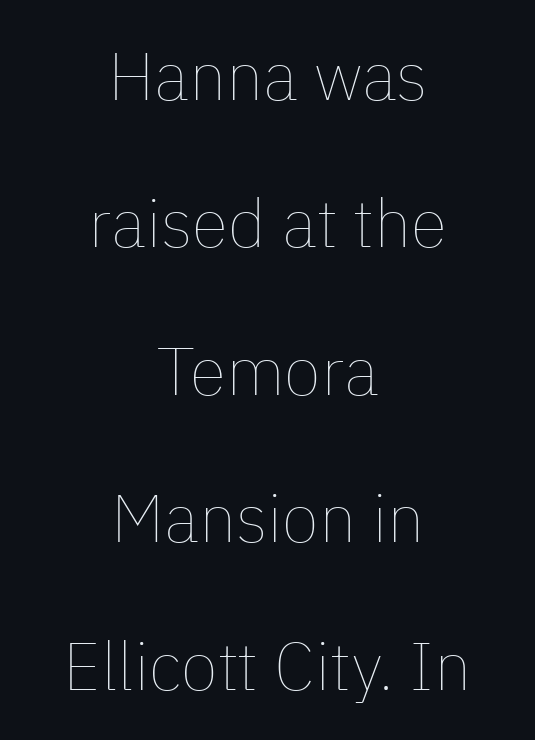
Q: Is the text bold? A: No.
Q: Is the text italic (slanted)? A: No, it is upright.
Q: Is the text underlined? A: No.
Q: How is the paragraph aligned? A: Centered.
Q: Is the spacing between letters normal or unusually wide? A: Normal.
Q: Is the spacing between lines tight, normal or loose? A: Loose.
Q: Width (condensed, normal, or wide)? A: Normal.
Q: Stroke contrast? A: Low.
Q: x-height? A: Medium.
Q: Monospaced? A: No.
